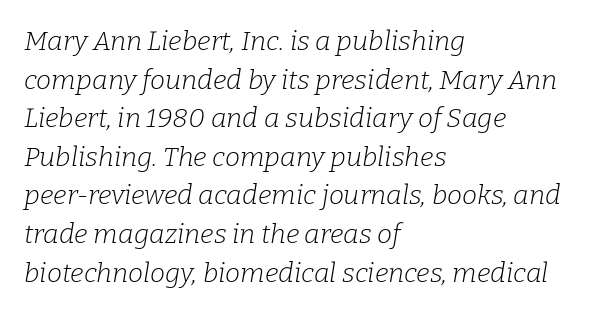
The image shows 27 px text type, italic (leaning right); set left-aligned, normal line spacing (1.43x), normal letter spacing, not underlined.
